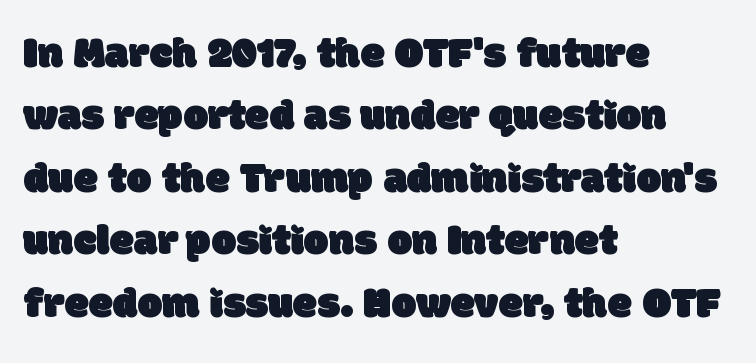
Visually the block forms a straight wall on the left and a jagged coastline on the right. The gap between lines stays unmarked. The text was rendered using a sans face with plain stroke endings. Varying glyph widths throughout — classic text-font behaviour. Notice how descenders clear the ascenders below comfortably — that's standard leading. Characters follow at the spacing the type designer built in.
